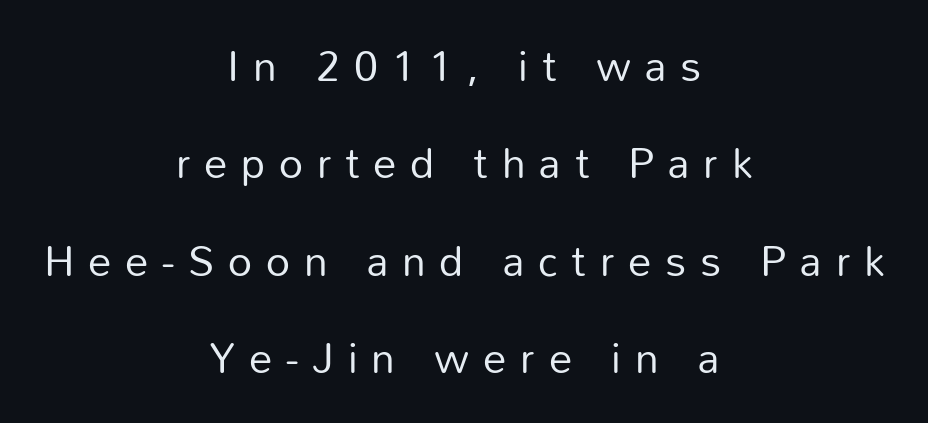
Honestly, the rows look like they've been pulled way apart. Each letter keeps its own natural width here, so spacing adapts to shape. Grotesque or geometric, the face here clearly has no serifs. Stems and bowls with no extra thickness — not bold.
